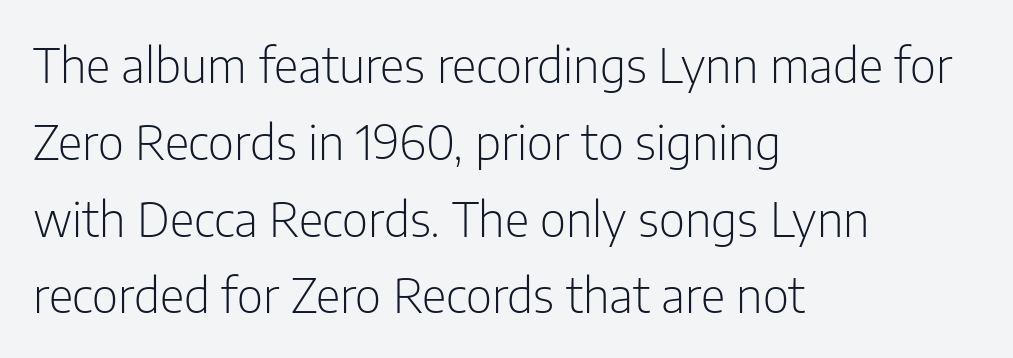
The image shows 48 px light, condensed sans-serif type, upright; set left-aligned, normal line spacing (1.6x), normal letter spacing, not underlined; low stroke contrast and a medium x-height.
